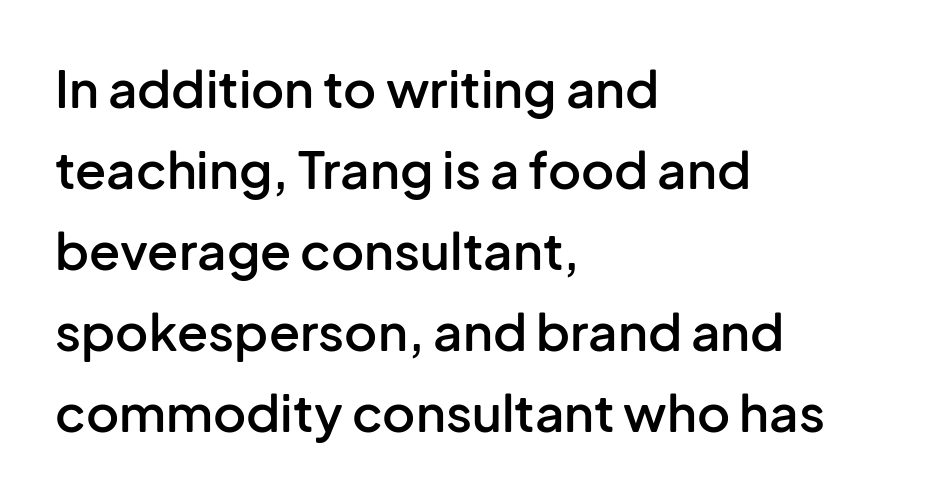
A typesetter would call this proportional, since set widths differ per character. Compared with typical body copy, the letter spacing here is the same. If you drew a line through each stem, it would be perfectly vertical. Underline: absent.
